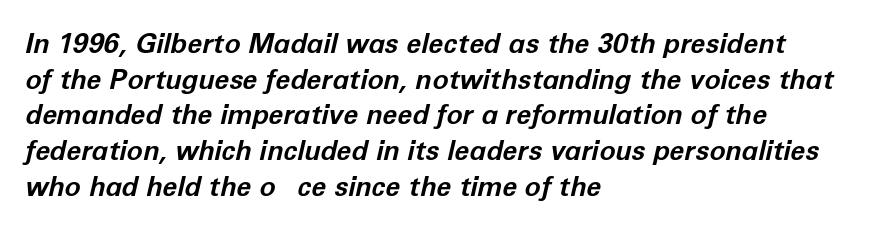
{"italic": "yes", "lean": "right", "slant_degrees": 12, "bold": "yes", "underline": "no", "align": "left", "line_spacing": "normal", "line_spacing_ratio": 1.32, "letter_spacing": "normal", "letter_spacing_em": 0.0, "glyph_px": 27}
